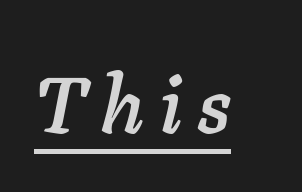
{"italic": "yes", "lean": "right", "slant_degrees": 11, "width": "normal", "stroke_contrast": "low", "x_height": "medium", "monospaced": "no", "underline": "yes", "glyph_px": 79}
